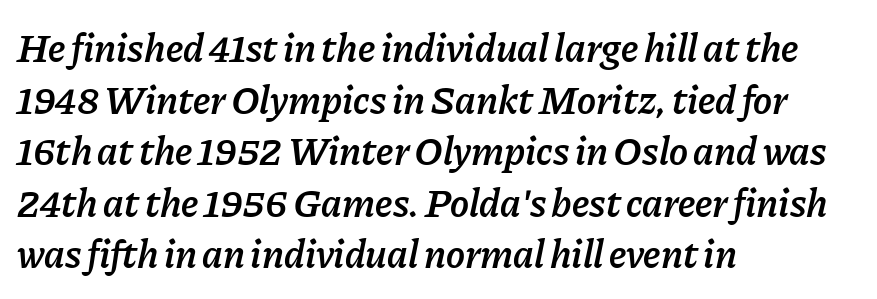
Compared with typical paragraphs, the rows here are spaced about the same. The face used here is proportionally spaced, like ordinary book or web type. In CSS terms this would be text-align: left. The space beneath each line is pristine and unruled.
